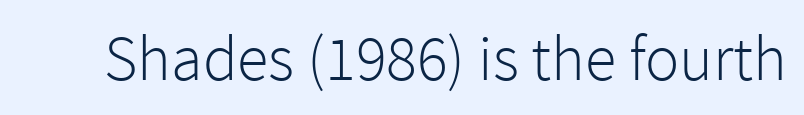
The image shows 64 px light sans-serif type, upright; set normal letter spacing, not underlined; a medium x-height.
